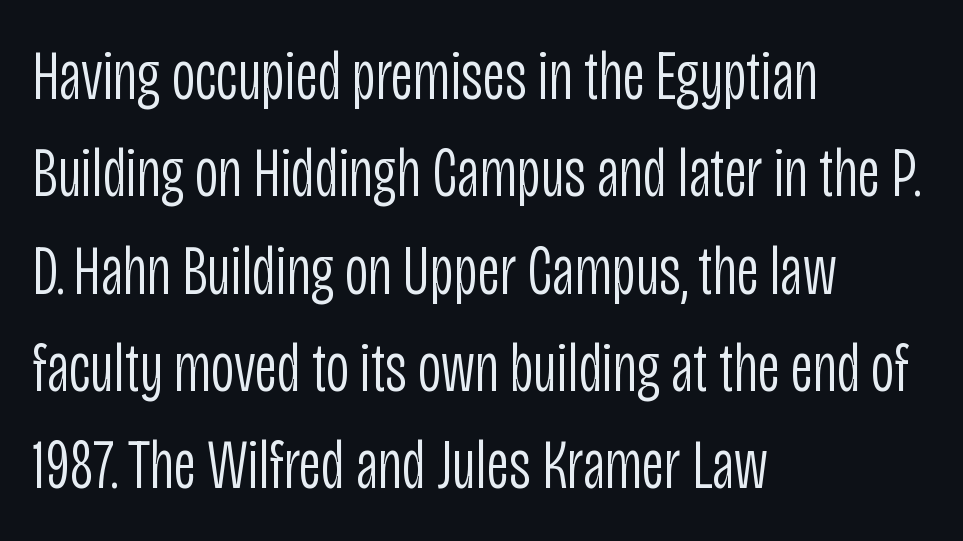
The image shows 71 px light, condensed sans-serif type, upright; set left-aligned, normal line spacing (1.37x), normal letter spacing, not underlined; low stroke contrast and a large x-height.
